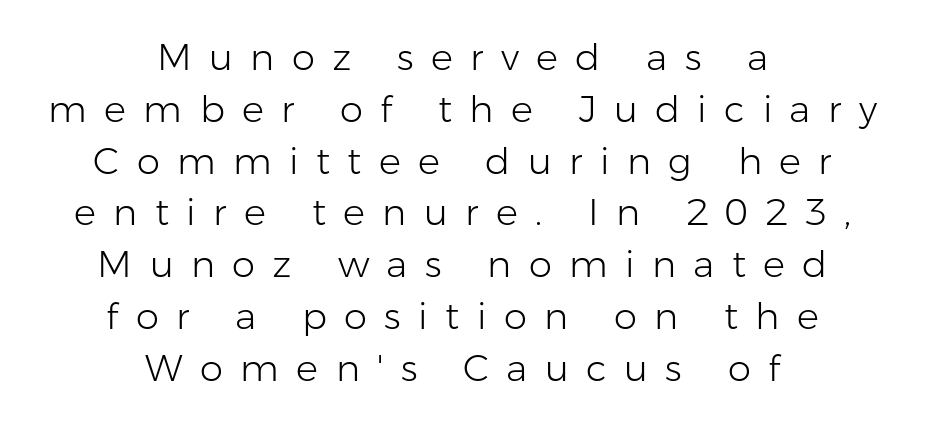
Is this a sans? Yes — the strokes have no serifs. The setting favours the middle, as headings and verse often do. The passage shown stacks its lines at a standard gap. Someone cranked the tracking dial way up on this one. Stems and bowls with no extra thickness — not bold. Varying glyph widths throughout — classic text-font behaviour.
